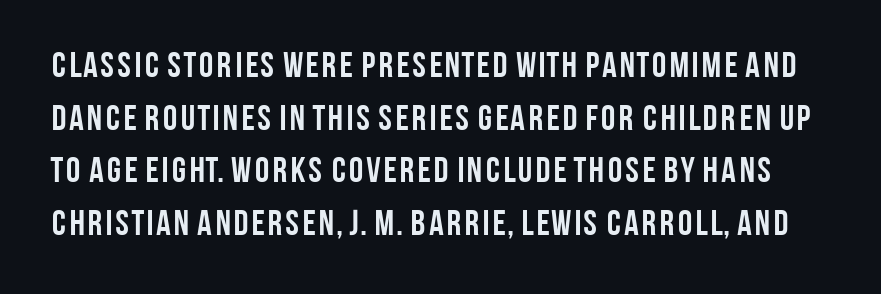
{"serif": "no", "italic": "no", "bold": "yes", "weight": "semibold", "width": "condensed", "stroke_contrast": "low", "x_height": "large", "monospaced": "no", "underline": "no", "line_spacing": "normal", "line_spacing_ratio": 1.46, "letter_spacing": "normal", "letter_spacing_em": 0.0, "glyph_px": 36}
